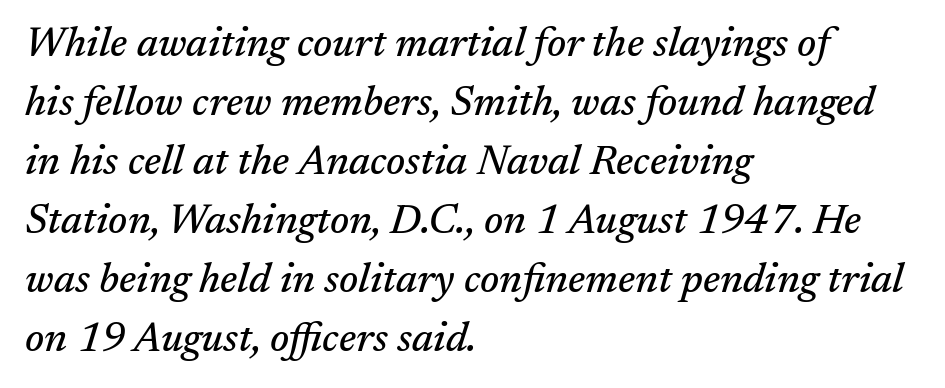
{"serif": "yes", "italic": "yes", "lean": "right", "slant_degrees": 17, "width": "normal", "stroke_contrast": "medium", "x_height": "medium", "monospaced": "no", "underline": "no", "align": "left", "line_spacing": "normal", "line_spacing_ratio": 1.44, "letter_spacing": "normal", "letter_spacing_em": 0.0, "glyph_px": 41}
